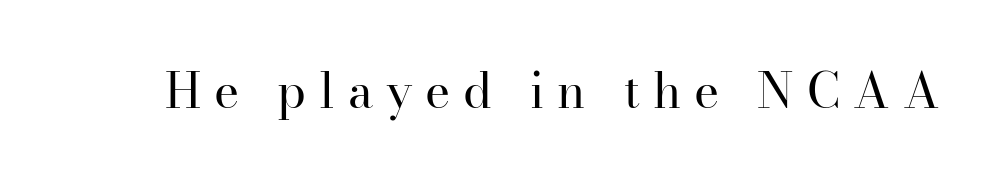
The specimen reads as upright at a glance. Unmarked baselines from the first word to the last. Between one letter and the next there's a generous, obvious gap. This is not heavy type; no bold has been used.
